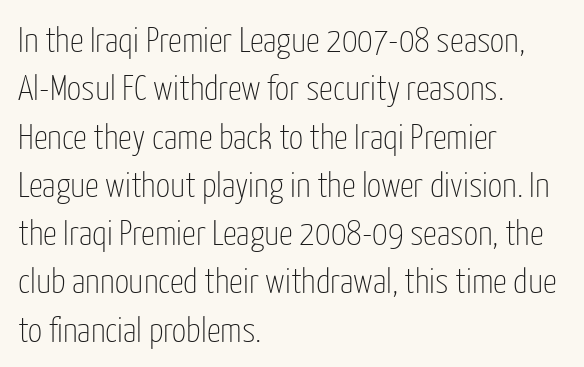
Q: Is the text bold? A: No.
Q: Is the text italic (slanted)? A: No, it is upright.
Q: Is the typeface a serif or a sans-serif typeface? A: Sans-serif.
Q: Is the text underlined? A: No.
Q: How is the paragraph aligned? A: Left-aligned.
Q: Is the spacing between letters normal or unusually wide? A: Normal.
Q: Is the spacing between lines tight, normal or loose? A: Normal.
Q: Width (condensed, normal, or wide)? A: Condensed.
Q: Stroke contrast? A: Low.
Q: x-height? A: Medium.
Q: Monospaced? A: No.
